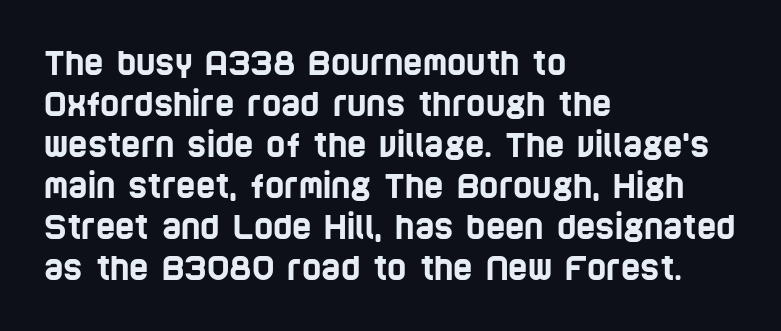
Q: Is the typeface a serif or a sans-serif typeface? A: Sans-serif.
Q: Is the text underlined? A: No.
Q: How is the paragraph aligned? A: Left-aligned.
Q: Is the spacing between letters normal or unusually wide? A: Normal.
Q: Width (condensed, normal, or wide)? A: Condensed.
Q: Stroke contrast? A: Low.
Q: x-height? A: Large.
Q: Monospaced? A: No.
